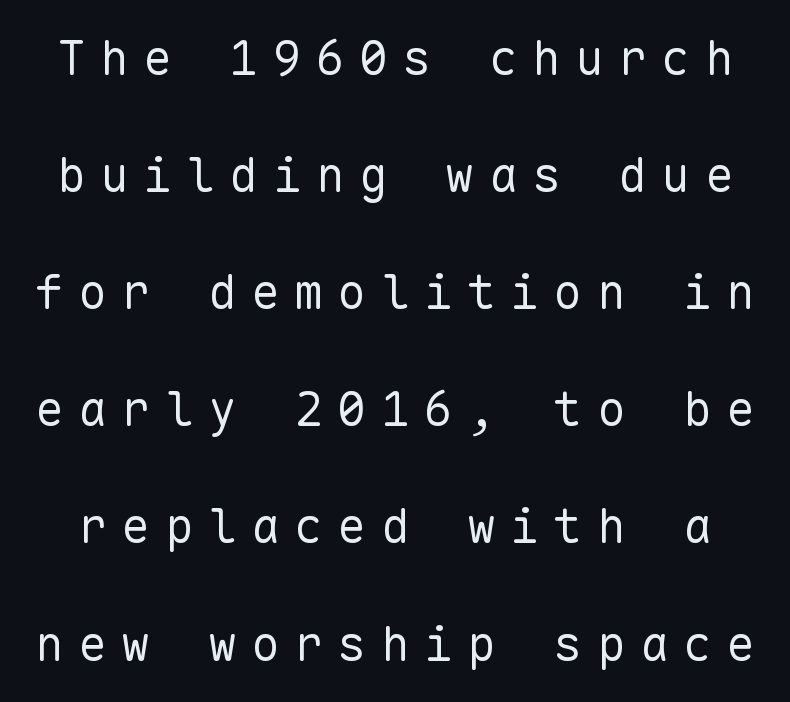
Leading is clearly above the norm, producing a sparse column. The face used here is monospaced, like something from a code editor. The characters display no serif detailing; their extremities are plain. This sample uses an upright cut, with every glyph sitting square on the baseline. The letterforms sit at book weight or below. The passage shown is not underscored anywhere.
